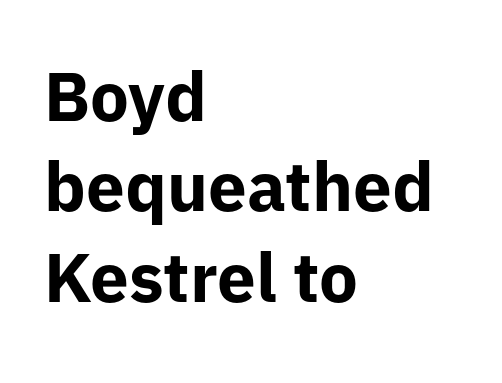
{"serif": "no", "italic": "no", "bold": "yes", "weight": "bold", "width": "normal", "stroke_contrast": "low", "x_height": "medium", "monospaced": "no", "underline": "no", "align": "left", "line_spacing": "normal", "line_spacing_ratio": 1.31, "letter_spacing": "normal", "letter_spacing_em": 0.0, "glyph_px": 69}
